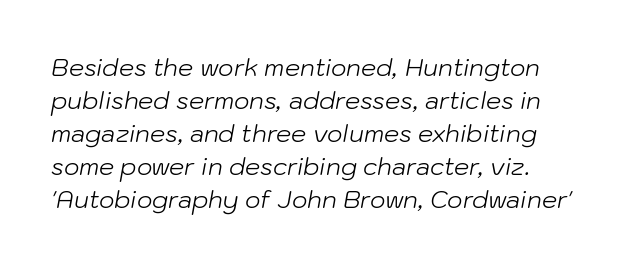
The image shows 24 px text type, italic (leaning right); set normal line spacing (1.37x), normal letter spacing, not underlined.
